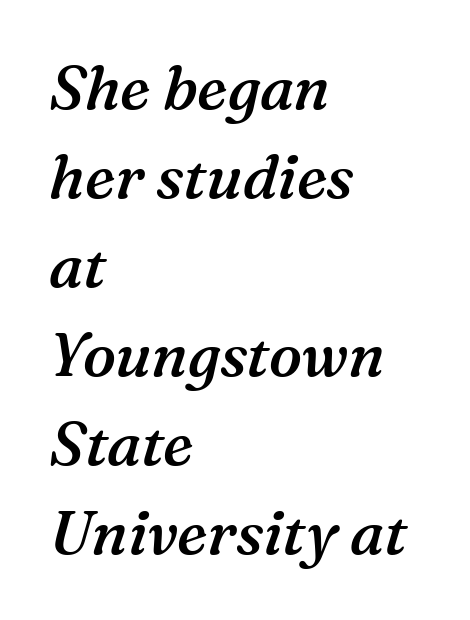
Q: Is the text bold? A: Semi-bold.
Q: Is the text italic (slanted)? A: Yes, it leans right by about 16 degrees.
Q: Is the typeface a serif or a sans-serif typeface? A: Serif.
Q: Is the text underlined? A: No.
Q: How is the paragraph aligned? A: Left-aligned.
Q: Is the spacing between letters normal or unusually wide? A: Normal.
Q: Is the spacing between lines tight, normal or loose? A: Normal.
Q: Width (condensed, normal, or wide)? A: Normal.
Q: Stroke contrast? A: Medium.
Q: x-height? A: Medium.
Q: Monospaced? A: No.
